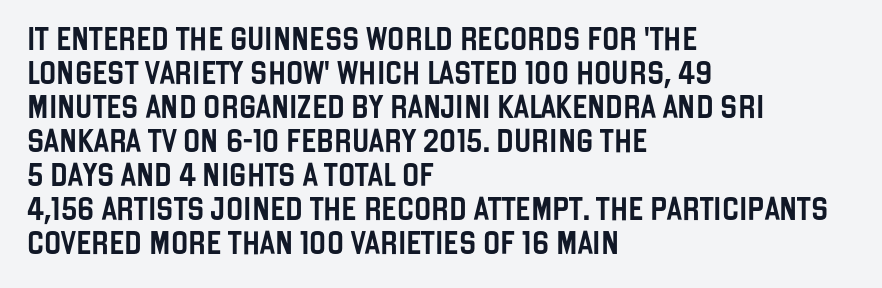
Q: Is the text italic (slanted)? A: No, it is upright.
Q: Is the text underlined? A: No.
Q: How is the paragraph aligned? A: Left-aligned.
Q: Is the spacing between letters normal or unusually wide? A: Normal.
Q: Is the spacing between lines tight, normal or loose? A: Normal.
